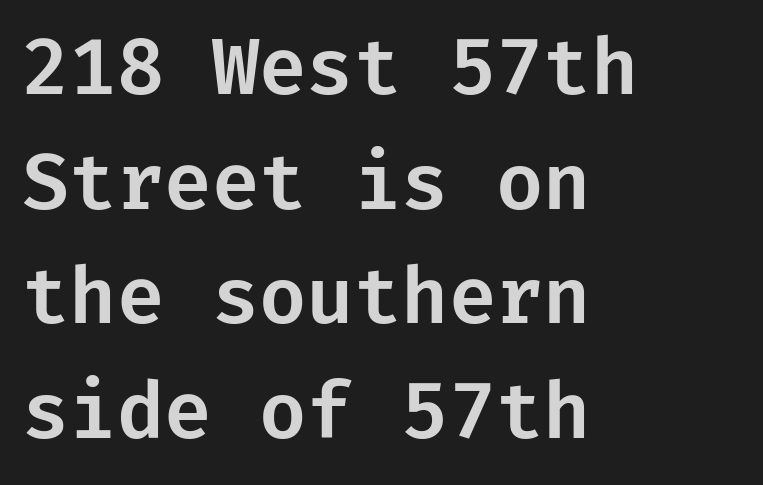
Posture: straight, roman, zero tilt. Bare-footed words on every line. There is no visible air inserted between adjacent glyphs. Teacher's note: observe the even left margin — that is flush-left alignment. Check where the strokes stop: nothing finishes them off — pure sans.
